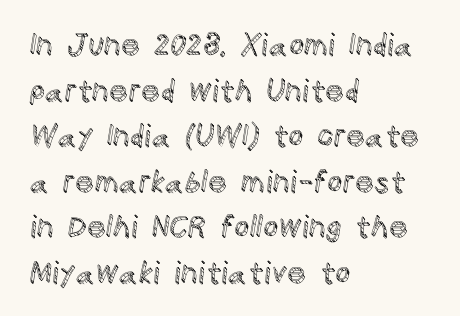
Q: Is the text italic (slanted)? A: Yes.
Q: Is the text underlined? A: No.
Q: How is the paragraph aligned? A: Left-aligned.
Q: Is the spacing between letters normal or unusually wide? A: Normal.
Q: Is the spacing between lines tight, normal or loose? A: Normal.
Q: Width (condensed, normal, or wide)? A: Normal.
Q: x-height? A: Large.
Q: Monospaced? A: No.
